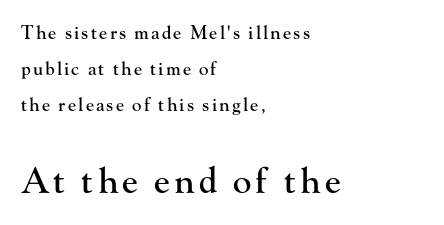
{"serif": "yes", "italic": "no", "width": "normal", "stroke_contrast": "high", "x_height": "small", "monospaced": "no", "underline": "no", "align": "left", "line_spacing": "loose", "line_spacing_ratio": 2.01, "larger_block": "second", "size_ratio": 1.94, "glyph_px": 35}
